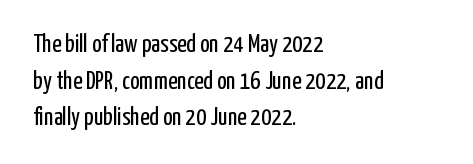
Weight: in the light-to-regular range. In CSS terms this would be text-align: left. The letters stand straight up with perfectly vertical stems. Each new line begins a customary step beneath the previous one. Characters follow at the spacing the type designer built in.
